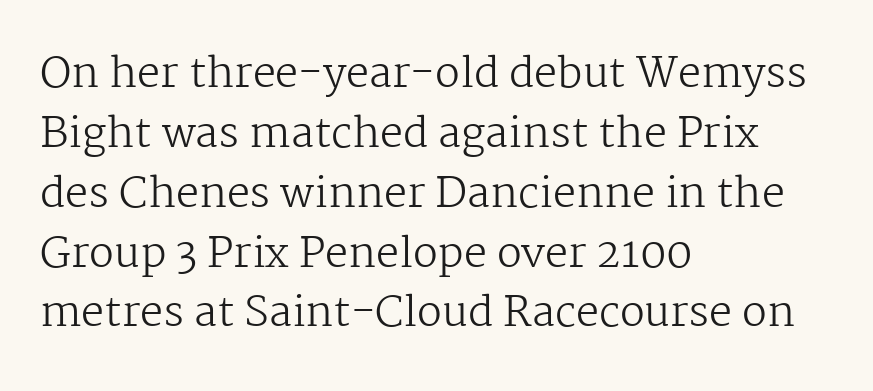
Quick note: not italic, upright. Horizontally, the lines are justified to the leading edge only. Note the varied advance widths — an 'i' is clearly narrower than an 'm'. The weight would be labelled regular, book, light, or lighter still.
